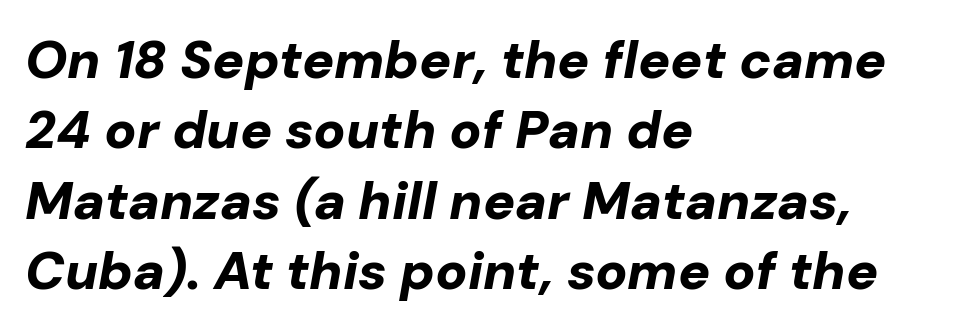
Q: Is the text bold? A: Yes.
Q: Is the text italic (slanted)? A: Yes, it leans right by about 10 degrees.
Q: Is the text underlined? A: No.
Q: How is the paragraph aligned? A: Left-aligned.
Q: Is the spacing between letters normal or unusually wide? A: Normal.
Q: Is the spacing between lines tight, normal or loose? A: Normal.
Q: Width (condensed, normal, or wide)? A: Normal.
Q: Stroke contrast? A: Low.
Q: x-height? A: Medium.
Q: Monospaced? A: No.
